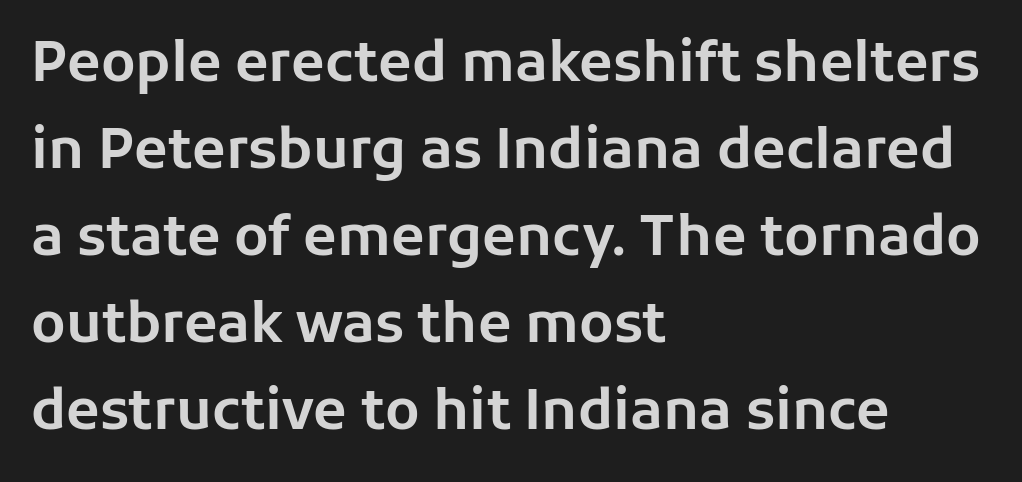
{"serif": "no", "italic": "no", "width": "normal", "stroke_contrast": "low", "x_height": "medium", "monospaced": "no", "underline": "no", "align": "left", "line_spacing": "normal", "line_spacing_ratio": 1.58, "letter_spacing": "normal", "letter_spacing_em": 0.0, "glyph_px": 55}
